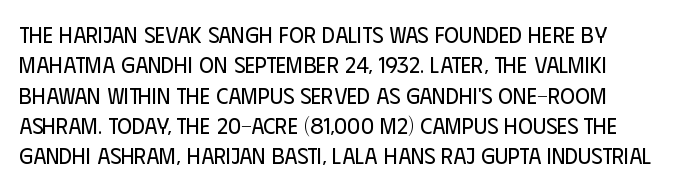
The rows are spaced the way most documents space them. Unbolded letterforms with no extra heft. Bare-footed words on every line. Does extra space separate the letters? No, they use regular spacing. The lettering stays uniformly vertical, giving the passage a roman look.
